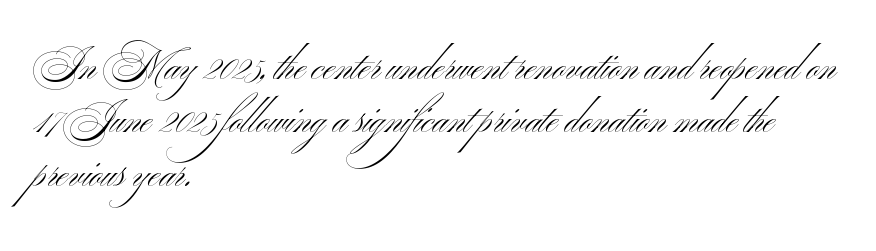
The image shows 39 px light, wide sans-serif type; set left-aligned, normal line spacing (1.37x), normal letter spacing, not underlined; medium stroke contrast and a small x-height.
